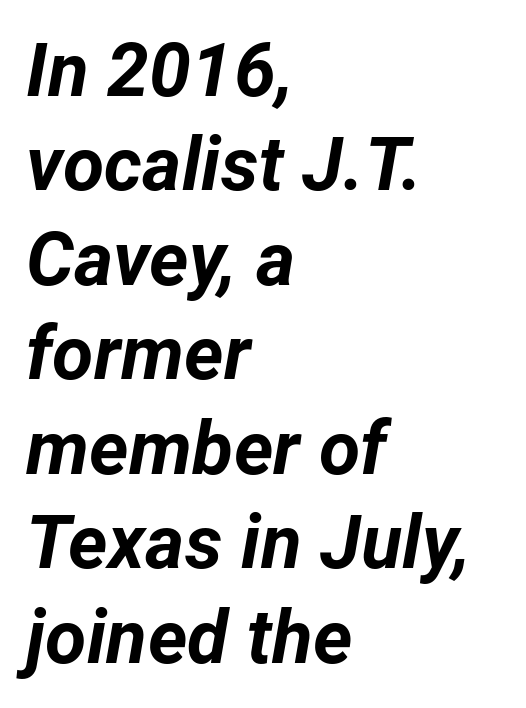
{"italic": "yes", "lean": "right", "slant_degrees": 12, "bold": "yes", "weight": "bold", "width": "normal", "stroke_contrast": "low", "x_height": "medium", "monospaced": "no", "underline": "no", "align": "left", "line_spacing": "normal", "line_spacing_ratio": 1.26, "letter_spacing": "normal", "letter_spacing_em": 0.0, "glyph_px": 75}
